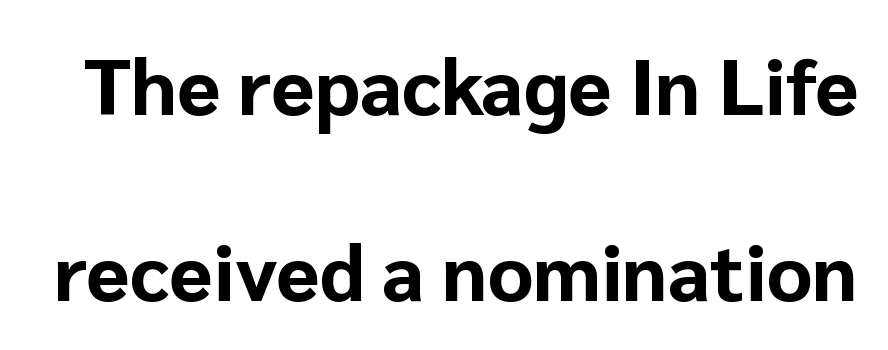
{"serif": "no", "italic": "no", "bold": "yes", "weight": "bold", "width": "normal", "stroke_contrast": "low", "x_height": "medium", "monospaced": "no", "underline": "no", "line_spacing": "loose", "line_spacing_ratio": 2.35, "letter_spacing": "normal", "letter_spacing_em": 0.0, "glyph_px": 79}
